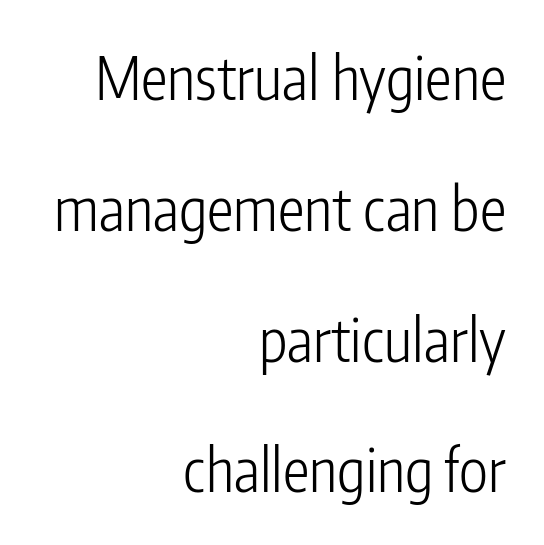
Q: Is the text bold? A: No.
Q: Is the text italic (slanted)? A: No, it is upright.
Q: Is the typeface a serif or a sans-serif typeface? A: Sans-serif.
Q: Is the text underlined? A: No.
Q: How is the paragraph aligned? A: Right-aligned.
Q: Is the spacing between letters normal or unusually wide? A: Normal.
Q: Is the spacing between lines tight, normal or loose? A: Loose.
Q: Width (condensed, normal, or wide)? A: Condensed.
Q: Stroke contrast? A: Low.
Q: x-height? A: Medium.
Q: Monospaced? A: No.
